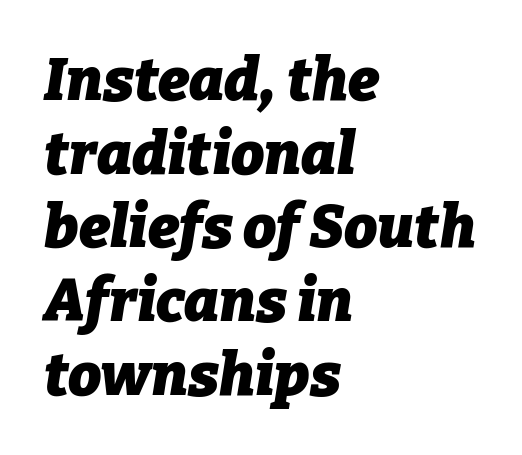
This rendering features lettering with no underline. The rows are spaced the way most documents space them. Note the varied advance widths — an 'i' is clearly narrower than an 'm'. Designer's note — italics engaged. The rendering anchors every line to the left-hand side. There is no visible air inserted between adjacent glyphs.
